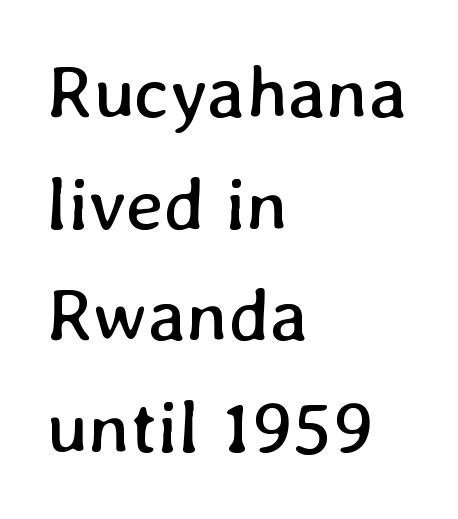
The image shows 75 px regular-weight type; set left-aligned, normal line spacing (1.49x), normal letter spacing, not underlined; low stroke contrast and a medium x-height.
